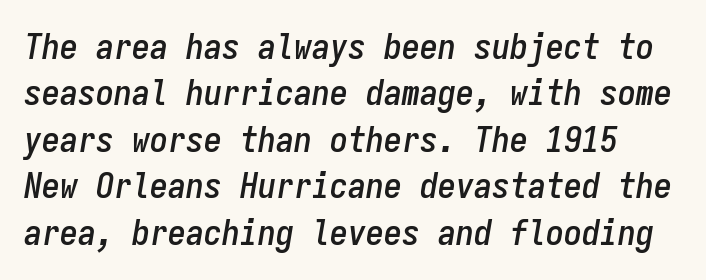
The image shows 36 px condensed type, italic (leaning right), monospaced; set normal line spacing (1.29x), normal letter spacing, not underlined; low stroke contrast and a medium x-height.
